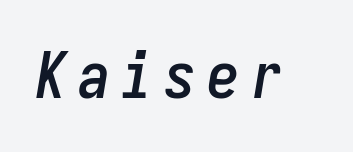
The image shows 65 px condensed type, italic (leaning right), monospaced; set not underlined; low stroke contrast and a medium x-height.
